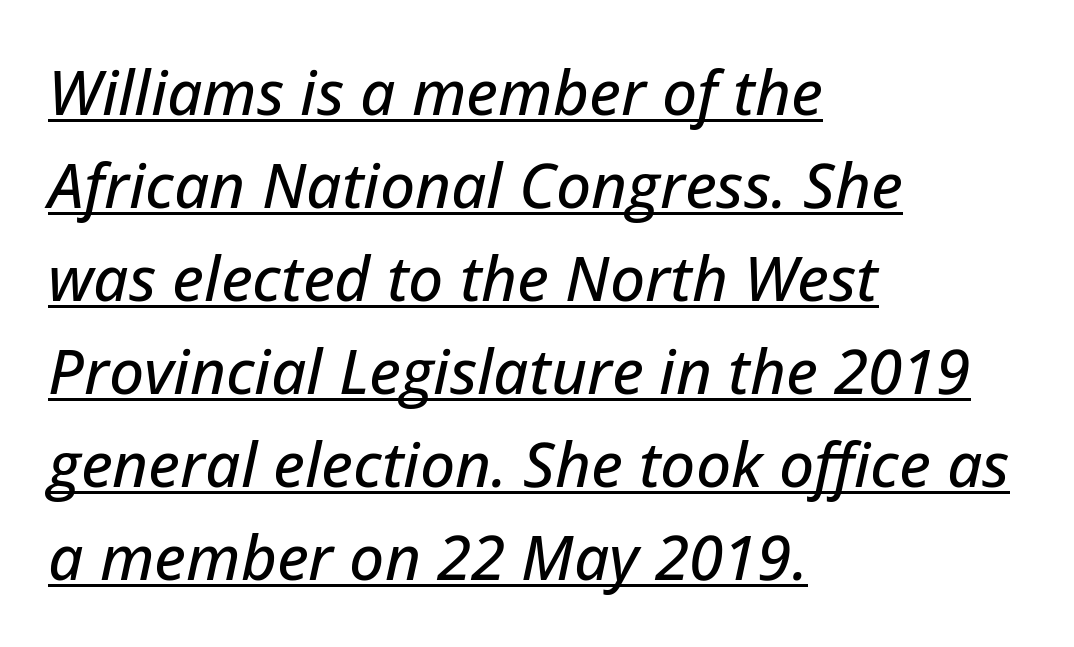
The image shows 62 px text type, italic (leaning right); set left-aligned, normal line spacing (1.5x), normal letter spacing, underlined; low stroke contrast and a medium x-height.
